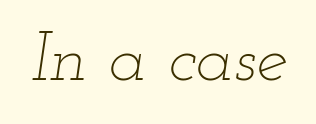
The image shows 71 px thin, wide type, italic (leaning right); set normal letter spacing, not underlined; low stroke contrast and a small x-height.
